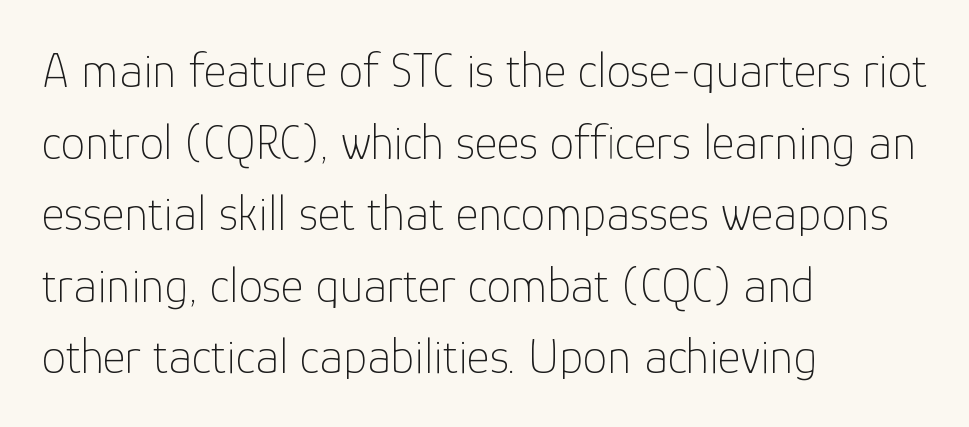
Q: Is the text bold? A: No.
Q: Is the text italic (slanted)? A: No, it is upright.
Q: Is the typeface a serif or a sans-serif typeface? A: Sans-serif.
Q: Is the text underlined? A: No.
Q: How is the paragraph aligned? A: Left-aligned.
Q: Is the spacing between letters normal or unusually wide? A: Normal.
Q: Is the spacing between lines tight, normal or loose? A: Normal.
Q: Width (condensed, normal, or wide)? A: Normal.
Q: Stroke contrast? A: Low.
Q: x-height? A: Medium.
Q: Monospaced? A: No.
